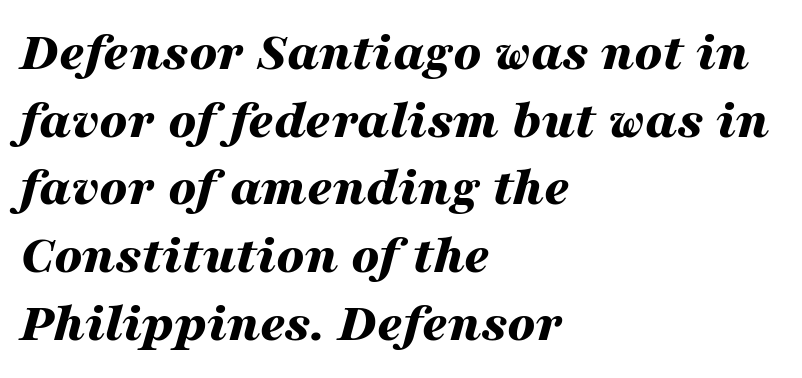
Q: Is the text bold? A: Yes.
Q: Is the text italic (slanted)? A: Yes, it leans right by about 16 degrees.
Q: Is the text underlined? A: No.
Q: How is the paragraph aligned? A: Left-aligned.
Q: Is the spacing between letters normal or unusually wide? A: Normal.
Q: Width (condensed, normal, or wide)? A: Wide.
Q: Stroke contrast? A: Medium.
Q: x-height? A: Medium.
Q: Monospaced? A: No.
